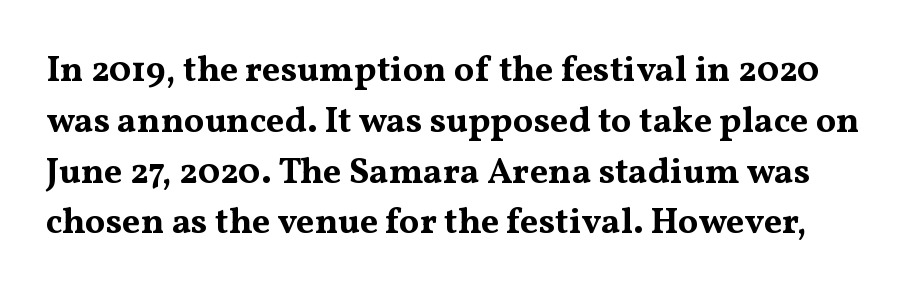
Regarding serifs, this sample has them. Compared with an ordinary text face, these strokes are far heavier — a full bold. Honestly, there is no underline to notice here at all. The axis of the letterforms is exactly vertical. Spacing between characters is what you'd get straight out of the box. Horizontal bands of white between lines are of average thickness.
